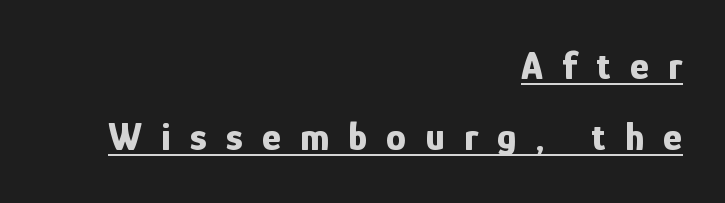
Q: Is the text bold? A: Yes.
Q: Is the text italic (slanted)? A: No, it is upright.
Q: Is the typeface a serif or a sans-serif typeface? A: Sans-serif.
Q: Is the text underlined? A: Yes.
Q: How is the paragraph aligned? A: Right-aligned.
Q: Is the spacing between letters normal or unusually wide? A: Unusually wide.
Q: Width (condensed, normal, or wide)? A: Condensed.
Q: Stroke contrast? A: Low.
Q: x-height? A: Medium.
Q: Monospaced? A: No.
